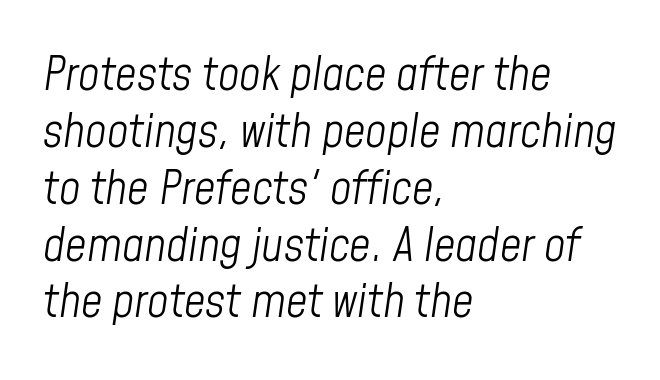
The image shows 47 px light, condensed type, italic (leaning right); set left-aligned, line spacing 1.21x, normal letter spacing, not underlined; low stroke contrast and a medium x-height.
